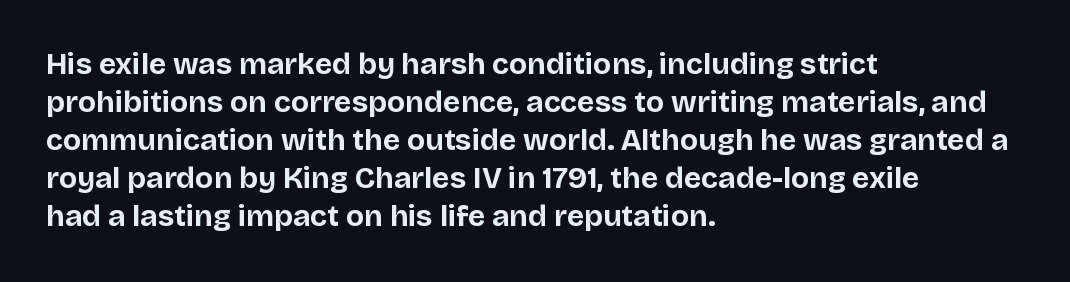
Q: Is the text bold? A: Yes.
Q: Is the text italic (slanted)? A: No, it is upright.
Q: Is the typeface a serif or a sans-serif typeface? A: Sans-serif.
Q: Is the text underlined? A: No.
Q: How is the paragraph aligned? A: Left-aligned.
Q: Is the spacing between letters normal or unusually wide? A: Normal.
Q: Is the spacing between lines tight, normal or loose? A: Normal.
Q: Width (condensed, normal, or wide)? A: Normal.
Q: Stroke contrast? A: Low.
Q: x-height? A: Large.
Q: Monospaced? A: No.
